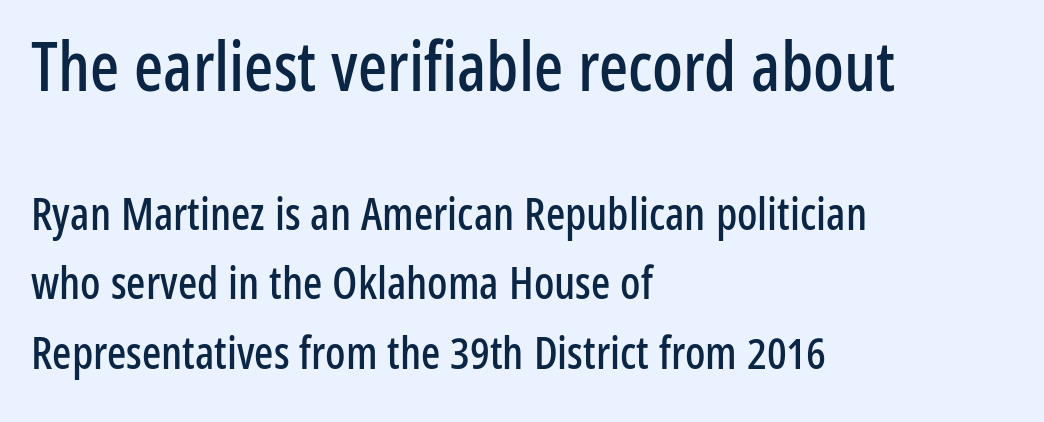
This layout puts the oversized block above and the modest block below. Teacher's note: observe the even left margin — that is flush-left alignment. If you measured baseline to baseline, you'd find a middling distance. No extra tracking has been applied to these lines. Each letter's strokes conclude bluntly, with no projecting serifs.
